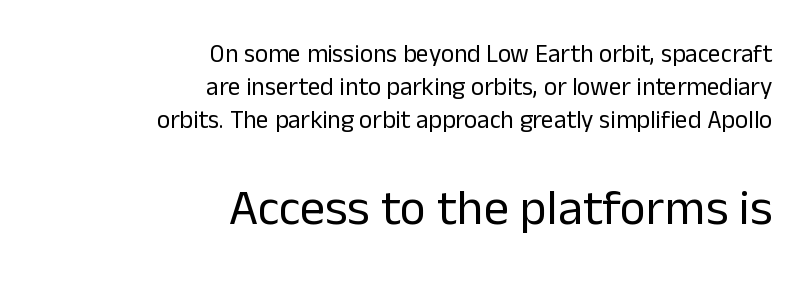
Q: Is the text bold? A: No.
Q: Is the text italic (slanted)? A: No, it is upright.
Q: Is the typeface a serif or a sans-serif typeface? A: Sans-serif.
Q: Is the text underlined? A: No.
Q: How is the paragraph aligned? A: Right-aligned.
Q: Is the spacing between letters normal or unusually wide? A: Normal.
Q: Is the spacing between lines tight, normal or loose? A: Normal.
Q: Which block of text is set in a larger size, the first (top) or the second (bottom)? A: The second (bottom) one.
Q: Width (condensed, normal, or wide)? A: Normal.
Q: Stroke contrast? A: Low.
Q: x-height? A: Medium.
Q: Monospaced? A: No.
